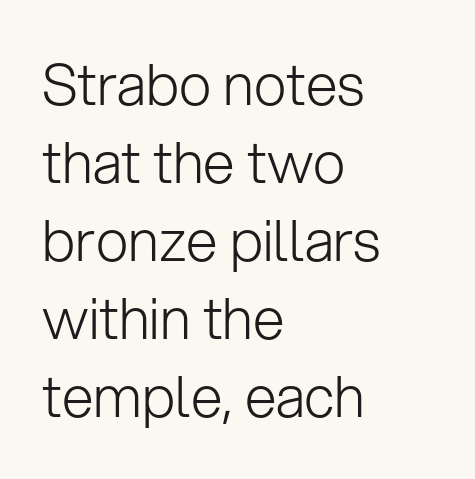
Q: Is the text bold? A: No.
Q: Is the text italic (slanted)? A: No, it is upright.
Q: Is the typeface a serif or a sans-serif typeface? A: Sans-serif.
Q: Is the text underlined? A: No.
Q: How is the paragraph aligned? A: Left-aligned.
Q: Is the spacing between letters normal or unusually wide? A: Normal.
Q: Is the spacing between lines tight, normal or loose? A: Normal.
Q: Width (condensed, normal, or wide)? A: Normal.
Q: Stroke contrast? A: Low.
Q: x-height? A: Medium.
Q: Monospaced? A: No.
